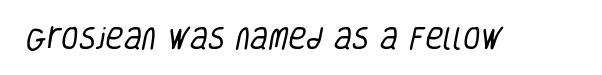
Q: Is the text bold? A: No.
Q: Is the text underlined? A: No.
Q: Is the spacing between letters normal or unusually wide? A: Normal.
